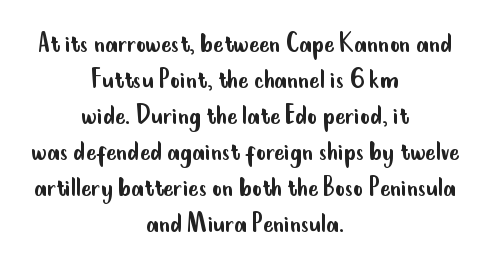
Caption: face not bold, strokes unweighted. The gaps between neighbouring characters are ordinary and unremarkable. Layout note: lines centered. Words float on clear page, feet unadorned. Think of a printed novel: that variable character pitch is what you see here. Characters remain perfectly vertical along every line.
